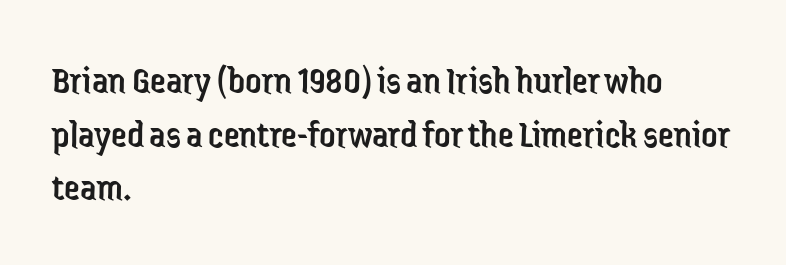
{"serif": "no", "italic": "no", "bold": "no", "weight": "regular", "width": "condensed", "stroke_contrast": "low", "x_height": "medium", "monospaced": "no", "underline": "no", "align": "left", "line_spacing": "normal", "line_spacing_ratio": 1.34, "letter_spacing": "normal", "letter_spacing_em": 0.0, "glyph_px": 40}
